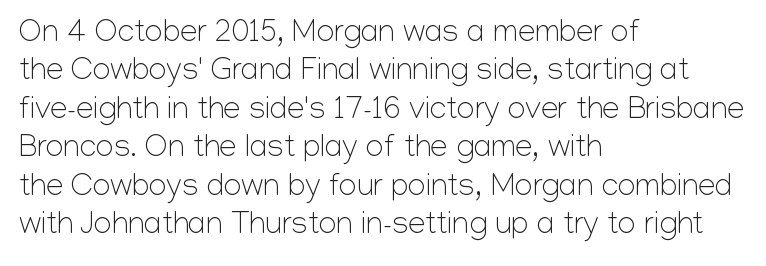
Leftover space on each line is placed entirely after the last word. The letterforms sit at book weight or below. You can tell it's not italic because the verticals are truly vertical. The glyphs are unaccompanied by any horizontal stroke below them. Regarding serifs, this sample does without them.
